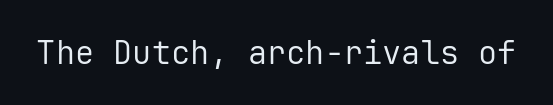
Weight class: somewhere from thin through regular. Tall strokes in this sample are plumb rather than angled. What kind of face is this? One without serifs — a sans. Spacing verdict: monospaced, one width for all characters. The space beneath each line is pristine and unruled.
